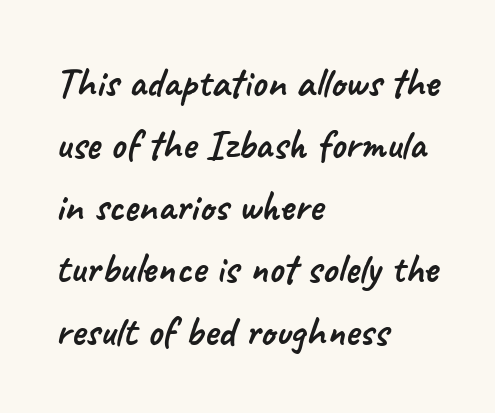
Standard letterfit; no display-style spreading of the glyphs. Leading matches the norm, producing a regular column. Examine the stroke ends and you'll find no serifs. Underlining? Definitely not there. Reading down the block, your eye returns to a fixed left position each line. The rendering uses natural spacing where letterforms have individual widths.
